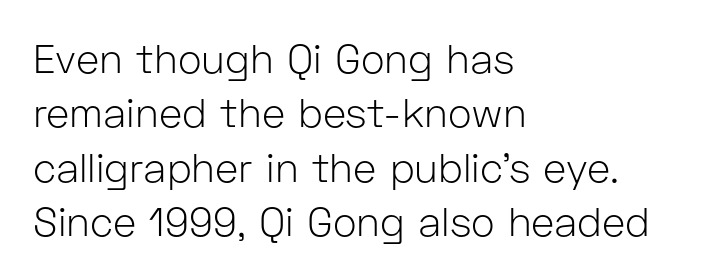
The image shows 40 px light sans-serif type, upright; set left-aligned, normal line spacing (1.36x), normal letter spacing, not underlined; low stroke contrast and a medium x-height.
